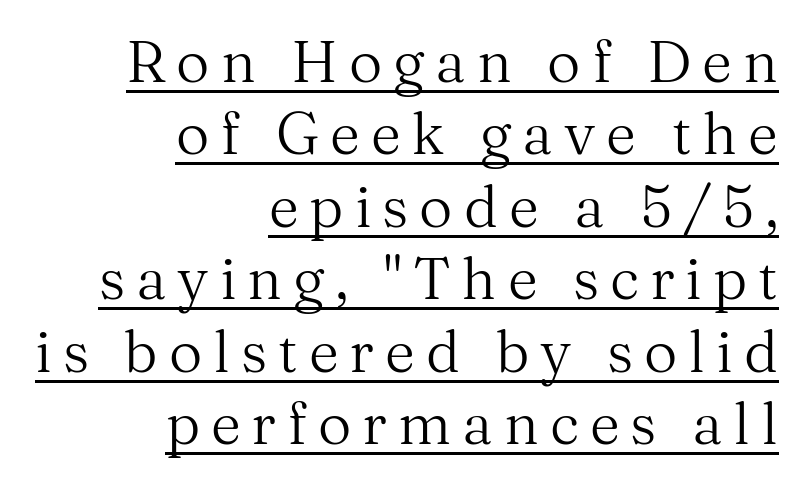
The image shows 58 px regular-weight serif type, upright; set right-aligned, normal line spacing (1.25x), underlined; medium stroke contrast and a medium x-height.
